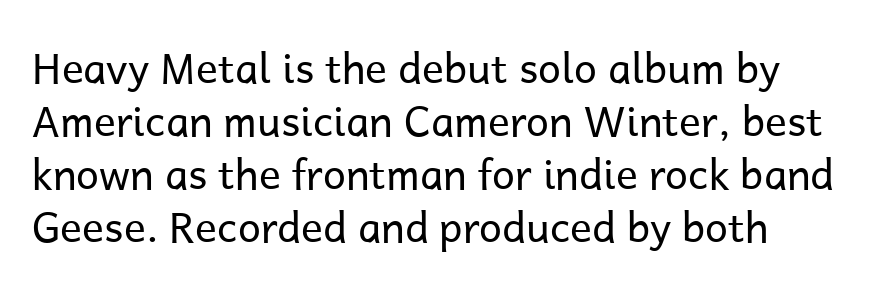
{"serif": "no", "italic": "no", "bold": "no", "weight": "regular", "width": "normal", "stroke_contrast": "low", "x_height": "medium", "monospaced": "no", "underline": "no", "line_spacing": "normal", "line_spacing_ratio": 1.29, "letter_spacing": "normal", "letter_spacing_em": 0.0, "glyph_px": 41}
